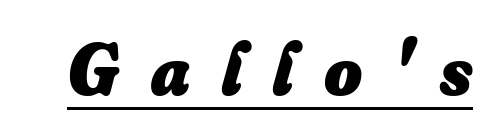
The image shows 73 px heavy type, italic (leaning right); set unusually wide letter spacing (+0.42 em), underlined; low stroke contrast and a small x-height.
